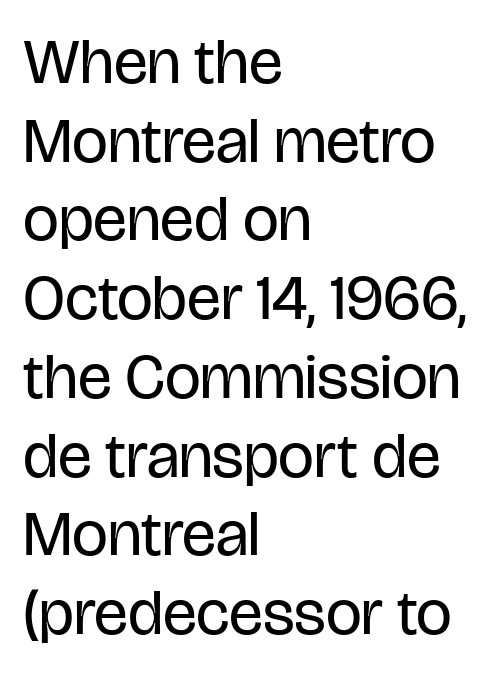
{"serif": "no", "italic": "no", "bold": "no", "weight": "regular", "width": "condensed", "stroke_contrast": "low", "x_height": "large", "monospaced": "no", "underline": "no", "align": "left", "line_spacing_ratio": 1.23, "letter_spacing": "normal", "letter_spacing_em": 0.0, "glyph_px": 64}
